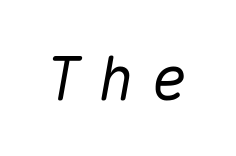
Q: Is the text italic (slanted)? A: Yes, it leans right by about 10 degrees.
Q: Is the text underlined? A: No.
Q: Is the spacing between letters normal or unusually wide? A: Unusually wide.
Q: Width (condensed, normal, or wide)? A: Normal.
Q: Stroke contrast? A: Medium.
Q: x-height? A: Medium.
Q: Monospaced? A: Yes.
